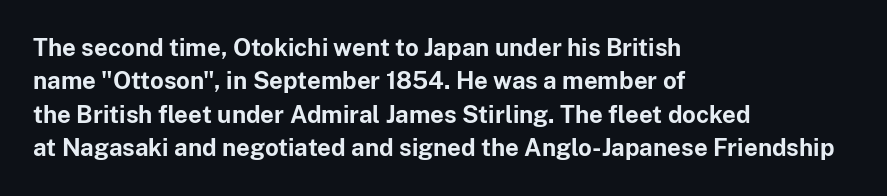
{"italic": "no", "bold": "yes", "underline": "no", "align": "left", "line_spacing": "normal", "line_spacing_ratio": 1.39, "letter_spacing": "normal", "letter_spacing_em": 0.0, "glyph_px": 24}
